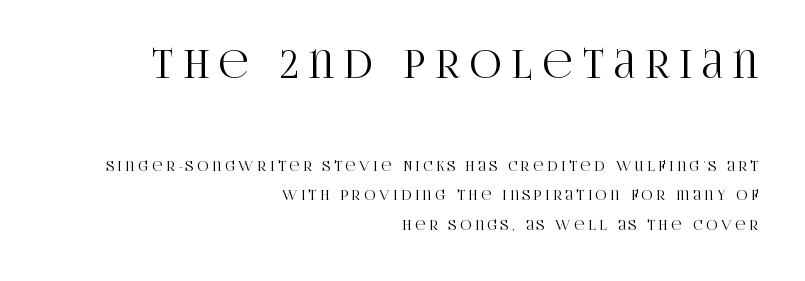
{"serif": "yes", "italic": "no", "width": "condensed", "stroke_contrast": "high", "x_height": "large", "monospaced": "no", "underline": "no", "align": "right", "line_spacing": "loose", "line_spacing_ratio": 2.1, "letter_spacing": "wide", "letter_spacing_em": 0.27, "larger_block": "first", "size_ratio": 2.79, "glyph_px": 39}
